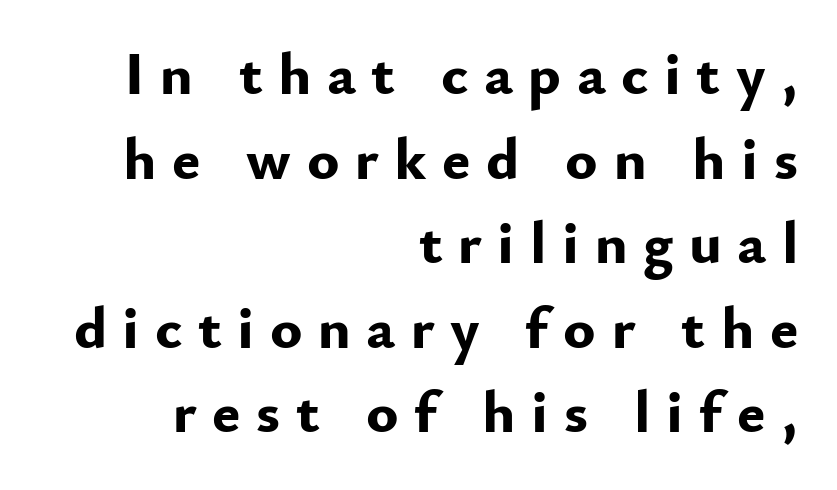
The image shows 60 px bold sans-serif type, upright; set right-aligned, normal line spacing (1.41x), unusually wide letter spacing (+0.26 em), not underlined; low stroke contrast and a small x-height.
